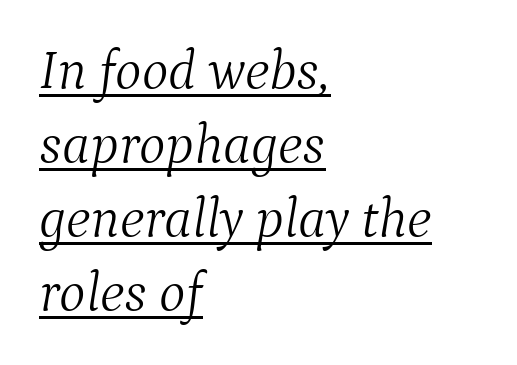
The image shows 56 px light serif type, italic (leaning right); set left-aligned, normal line spacing (1.32x), normal letter spacing, underlined; medium stroke contrast and a medium x-height.
